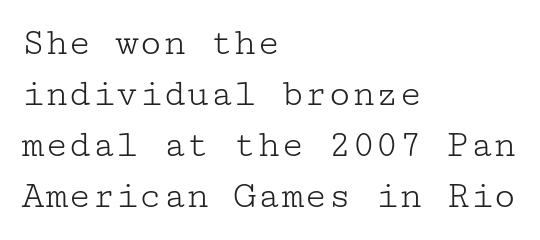
The image shows 39 px light, wide serif type, upright; set left-aligned, normal line spacing (1.31x), normal letter spacing, not underlined; low stroke contrast and a medium x-height.
